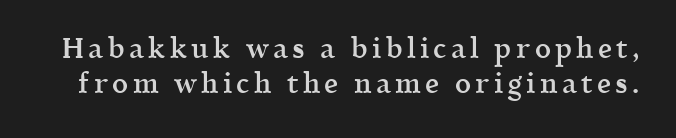
{"serif": "yes", "italic": "no", "bold": "semi", "weight": "semibold", "width": "normal", "x_height": "medium", "monospaced": "no", "underline": "no", "line_spacing": "normal", "line_spacing_ratio": 1.25, "glyph_px": 28}
